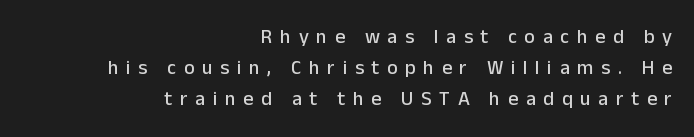
All the whitespace from short lines collects on the left. A roman cut, with each character standing at attention. Each new line begins a customary step beneath the previous one. The passage shown is not underscored anywhere. In terms of letterspacing, this is a distinctly airy, spread setting.
